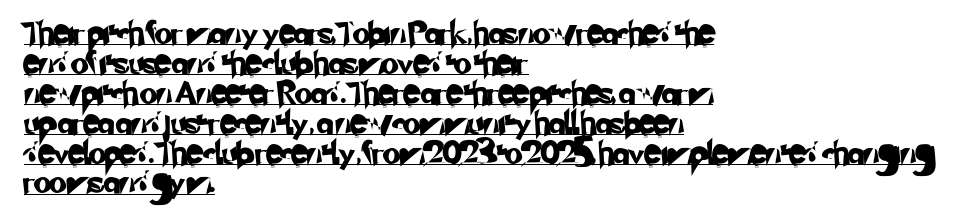
The leading is moderate, giving the passage an even texture. There is no visible air inserted between adjacent glyphs. Horizontally, the lines are justified to the leading edge only. Each line of the rendering has a horizontal stroke beneath the glyphs.
